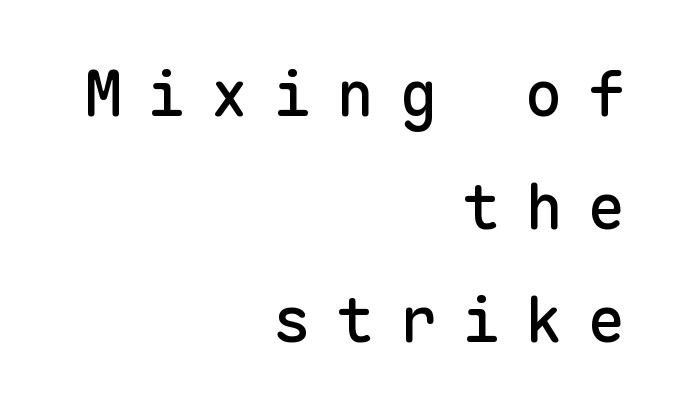
Bare-footed words on every line. Caption: multi-line text, flush right, ragged left. Upright lettering throughout. The font family rendered here belongs to the sans-serif group.
